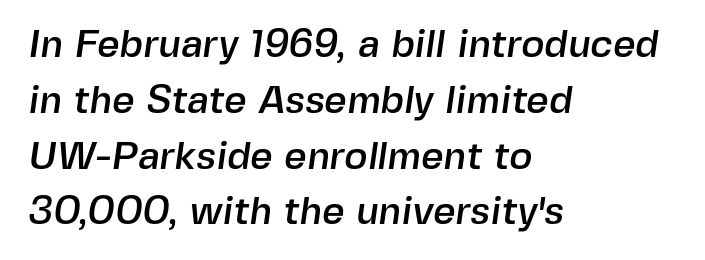
The line texture is even and compact thanks to regular tracking. Check the space under the baseline: it is left empty. Unlike a traditional serif, this face leaves its strokes unadorned. One glance says typical: line gaps are just what's usual. Reading down the block, your eye returns to a fixed left position each line. The rendering uses natural spacing where letterforms have individual widths.
